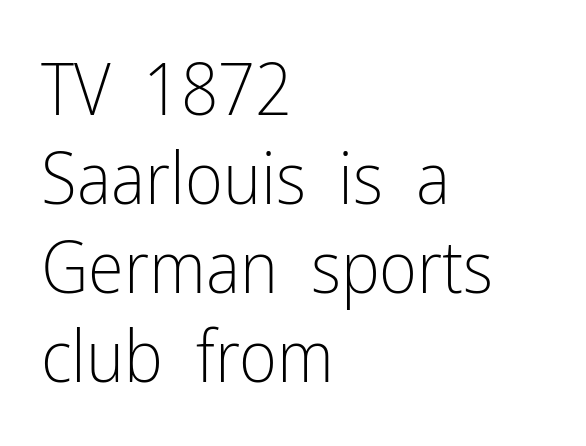
The image shows 73 px light, condensed sans-serif type, upright; set left-aligned, line spacing 1.22x, normal letter spacing, not underlined; low stroke contrast and a medium x-height.
